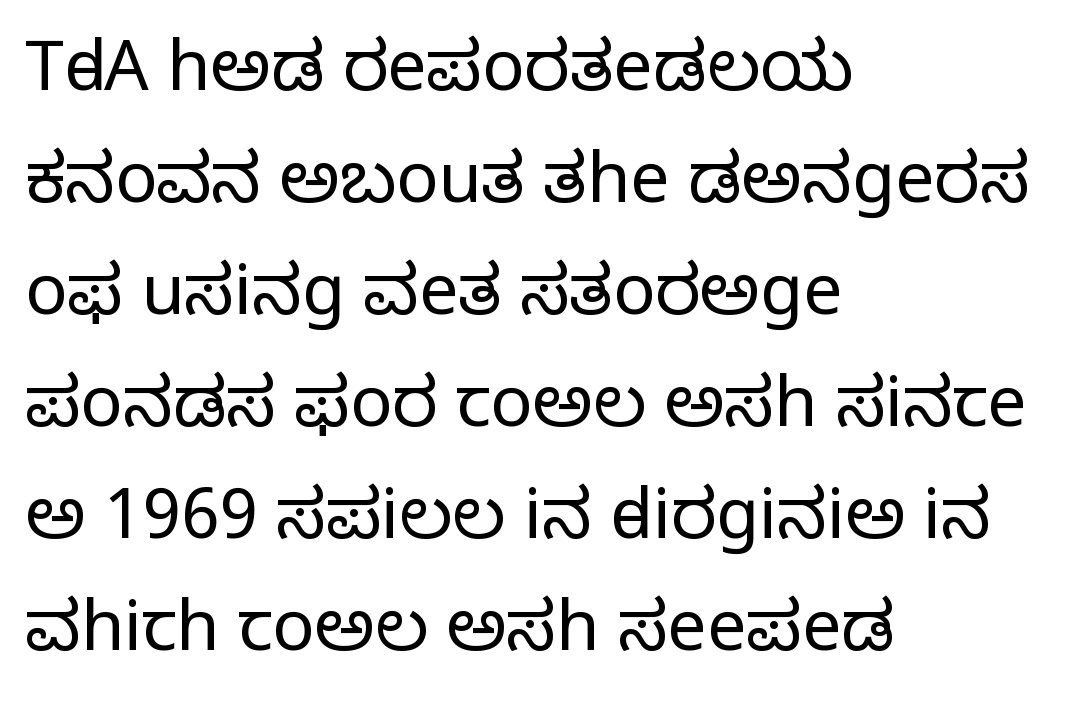
The image shows 70 px regular-weight serif type, upright; set left-aligned, normal line spacing (1.6x), normal letter spacing, not underlined; low stroke contrast and a large x-height.
